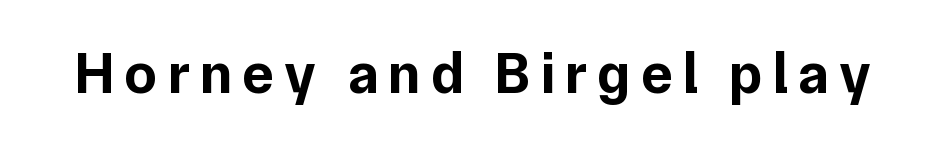
Q: Is the text bold? A: Yes.
Q: Is the text italic (slanted)? A: No, it is upright.
Q: Is the typeface a serif or a sans-serif typeface? A: Sans-serif.
Q: Is the text underlined? A: No.
Q: Width (condensed, normal, or wide)? A: Normal.
Q: Stroke contrast? A: Low.
Q: x-height? A: Medium.
Q: Monospaced? A: No.
